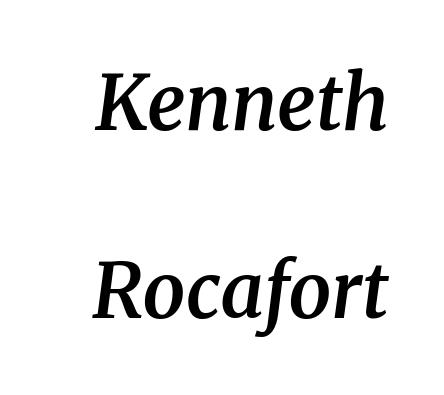
The specimen reads as italic at a glance. The baseline area is clear. These lines are rendered in a variable-pitch font. How would I describe the line gaps? Wide and relaxed. Does the type have serifs? Yes, each stem ends in a small foot. You could call the tracking neutral — neither tight nor loose.
